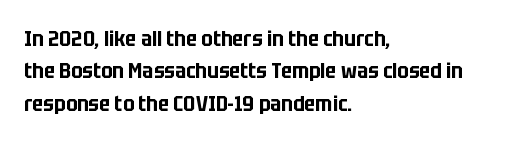
{"italic": "no", "underline": "no", "align": "left", "line_spacing": "normal", "line_spacing_ratio": 1.47, "letter_spacing": "normal", "letter_spacing_em": 0.0, "glyph_px": 22}
